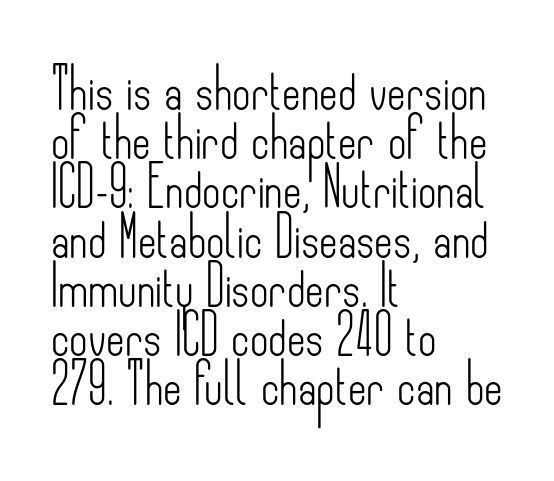
Q: Is the text bold? A: No.
Q: Is the text italic (slanted)? A: No, it is upright.
Q: Is the typeface a serif or a sans-serif typeface? A: Sans-serif.
Q: Is the text underlined? A: No.
Q: How is the paragraph aligned? A: Left-aligned.
Q: Is the spacing between letters normal or unusually wide? A: Normal.
Q: Width (condensed, normal, or wide)? A: Condensed.
Q: Stroke contrast? A: Low.
Q: x-height? A: Small.
Q: Monospaced? A: No.
